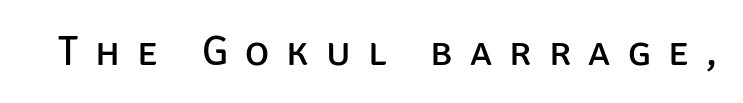
The image shows 41 px regular-weight sans-serif type, upright; set unusually wide letter spacing (+0.42 em), not underlined; low stroke contrast and a large x-height.
